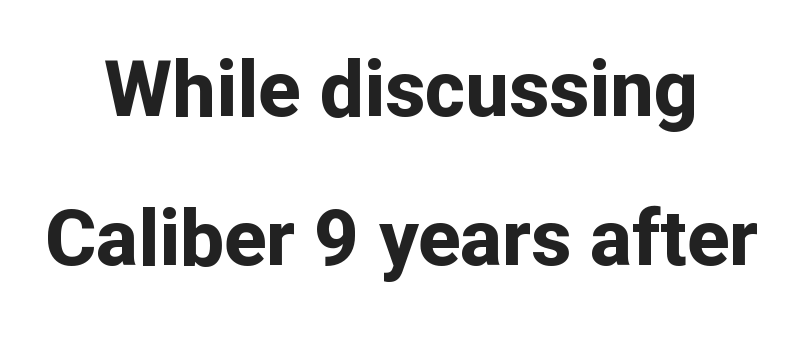
Looks like regular typesetting: each glyph gets only the width it needs. Heavy-handed strokes throughout: this text is bold. Casual observation: everything's sitting right in the middle. The horizontal fit of the characters is conventional and even.
